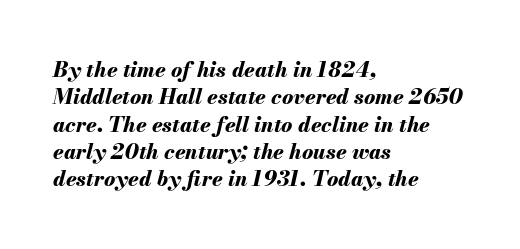
{"italic": "yes", "lean": "right", "slant_degrees": 13, "bold": "yes", "underline": "no", "align": "left", "line_spacing": "normal", "line_spacing_ratio": 1.3, "letter_spacing": "normal", "letter_spacing_em": 0.0, "glyph_px": 21}
